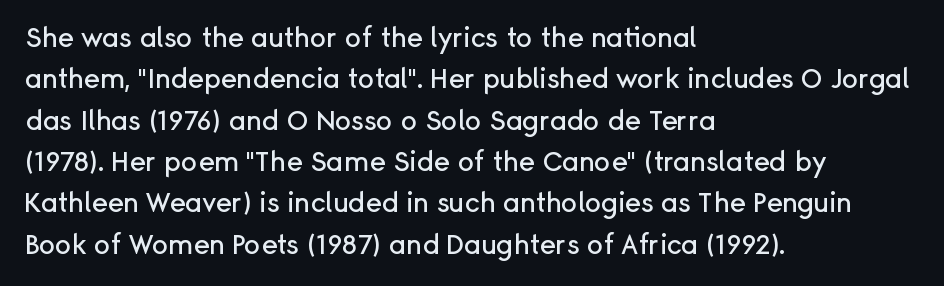
Q: Is the text italic (slanted)? A: No, it is upright.
Q: Is the text underlined? A: No.
Q: How is the paragraph aligned? A: Left-aligned.
Q: Is the spacing between letters normal or unusually wide? A: Normal.
Q: Is the spacing between lines tight, normal or loose? A: Normal.
